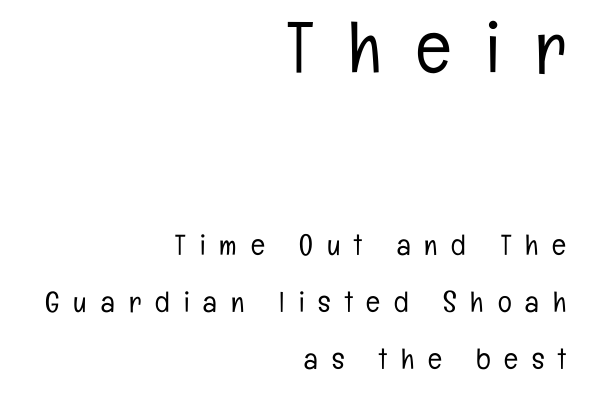
Q: Is the text bold? A: No.
Q: Is the text italic (slanted)? A: No, it is upright.
Q: Is the typeface a serif or a sans-serif typeface? A: Sans-serif.
Q: Is the text underlined? A: No.
Q: How is the paragraph aligned? A: Right-aligned.
Q: Is the spacing between letters normal or unusually wide? A: Unusually wide.
Q: Is the spacing between lines tight, normal or loose? A: Loose.
Q: Which block of text is set in a larger size, the first (top) or the second (bottom)? A: The first (top) one.
Q: Width (condensed, normal, or wide)? A: Condensed.
Q: Stroke contrast? A: Low.
Q: x-height? A: Medium.
Q: Monospaced? A: No.
